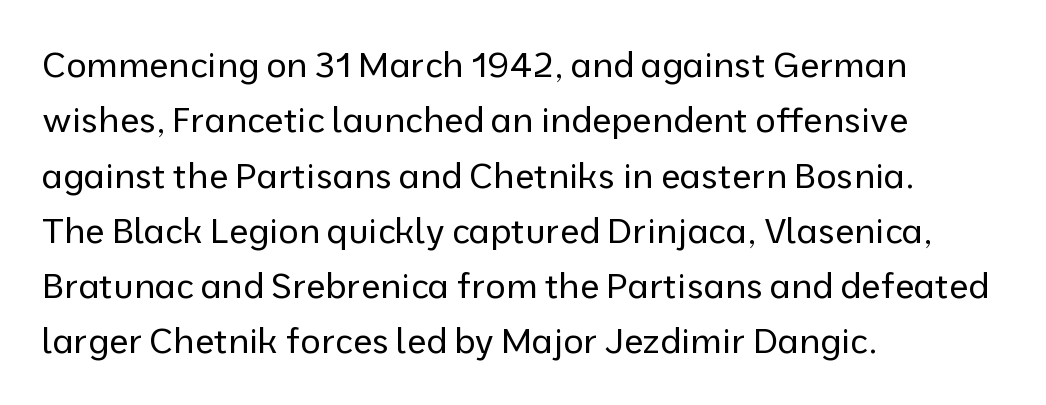
{"serif": "no", "italic": "no", "bold": "no", "weight": "regular", "width": "normal", "stroke_contrast": "low", "x_height": "medium", "monospaced": "no", "underline": "no", "align": "left", "line_spacing": "normal", "line_spacing_ratio": 1.58, "letter_spacing": "normal", "letter_spacing_em": 0.0, "glyph_px": 35}
